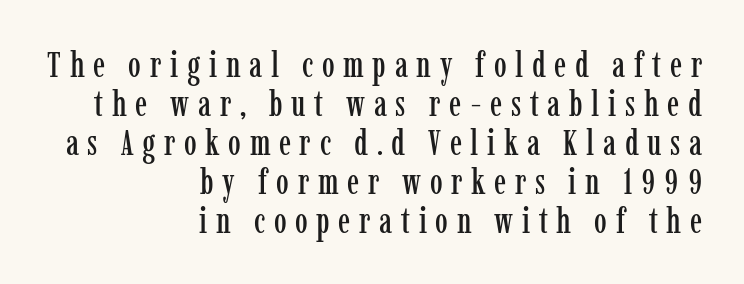
Regarding leading, the lines here are crowded together. Visually the block forms a straight wall on the right and a jagged coastline on the left. The rendering uses natural spacing where letterforms have individual widths. Inter-character spacing is expanded well beyond the font's built-in metrics.
